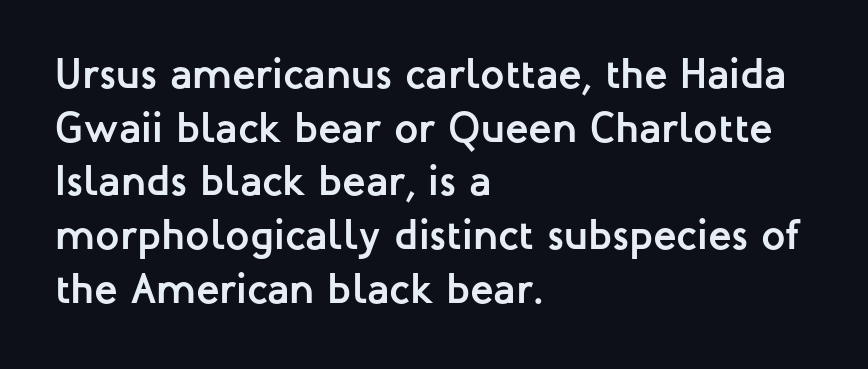
Q: Is the text bold? A: Yes.
Q: Is the text italic (slanted)? A: No, it is upright.
Q: Is the typeface a serif or a sans-serif typeface? A: Sans-serif.
Q: Is the text underlined? A: No.
Q: How is the paragraph aligned? A: Left-aligned.
Q: Is the spacing between letters normal or unusually wide? A: Normal.
Q: Is the spacing between lines tight, normal or loose? A: Normal.
Q: Width (condensed, normal, or wide)? A: Normal.
Q: Stroke contrast? A: Low.
Q: x-height? A: Medium.
Q: Monospaced? A: No.
